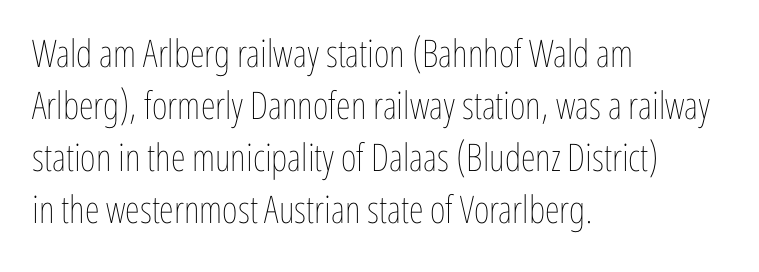
The image shows 38 px thin, condensed type, upright; set left-aligned, normal line spacing (1.37x), normal letter spacing, not underlined; low stroke contrast and a medium x-height.
